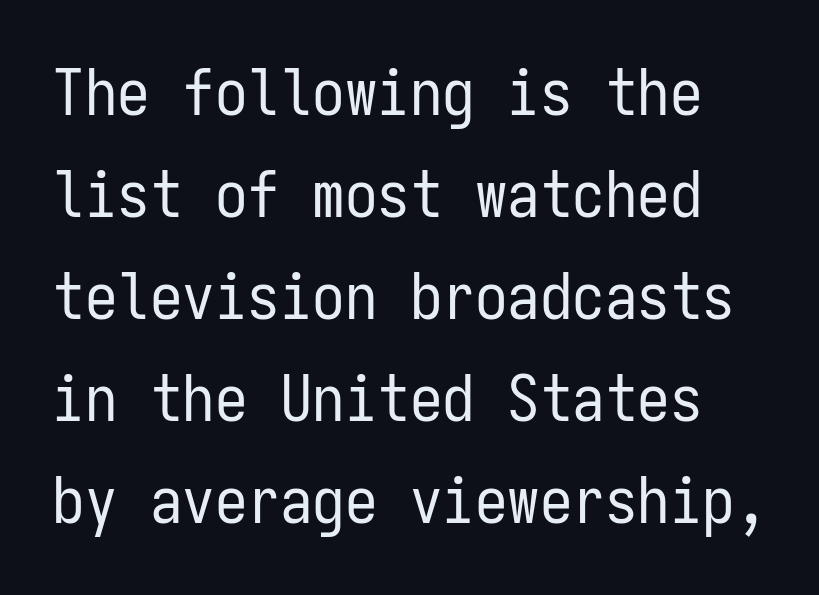
{"serif": "no", "italic": "no", "bold": "no", "weight": "regular", "width": "condensed", "stroke_contrast": "low", "x_height": "medium", "monospaced": "yes", "underline": "no", "line_spacing": "normal", "line_spacing_ratio": 1.57, "letter_spacing": "normal", "letter_spacing_em": 0.0, "glyph_px": 65}
